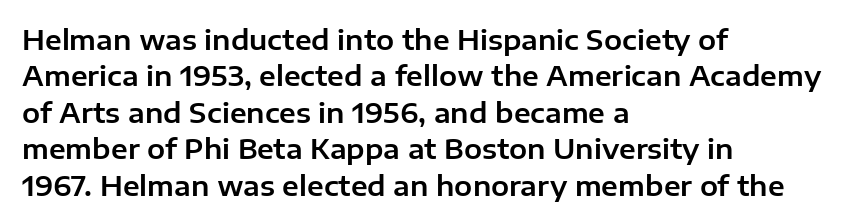
Q: Is the text italic (slanted)? A: No, it is upright.
Q: Is the text underlined? A: No.
Q: How is the paragraph aligned? A: Left-aligned.
Q: Is the spacing between letters normal or unusually wide? A: Normal.
Q: Is the spacing between lines tight, normal or loose? A: Normal.
